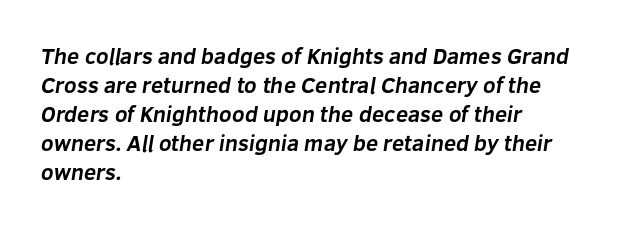
All the whitespace from short lines collects on the right. Honestly, the letter spacing is just normal — you wouldn't notice it. Strokes here are thick enough to call this a true bold. Evenly set lines give the paragraph a standard silhouette. The space beneath each line is pristine and unruled.
